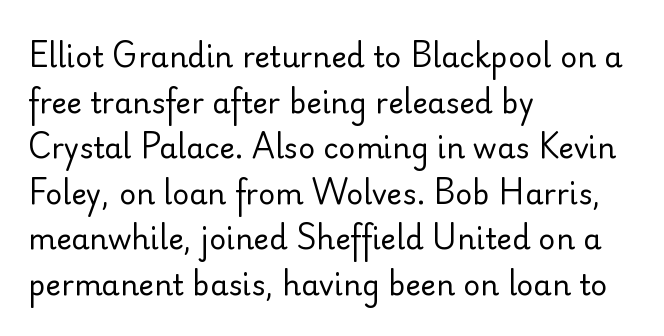
The image shows 29 px regular-weight sans-serif type, upright; set left-aligned, normal line spacing (1.57x), normal letter spacing, not underlined; low stroke contrast and a small x-height.
